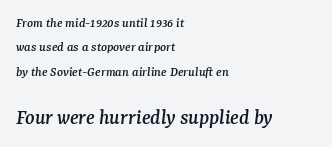
The image shows 22 px text type, italic (leaning right); set left-aligned, line spacing 1.75x, normal letter spacing, not underlined; the second (bottom) block is 1.57x larger.
